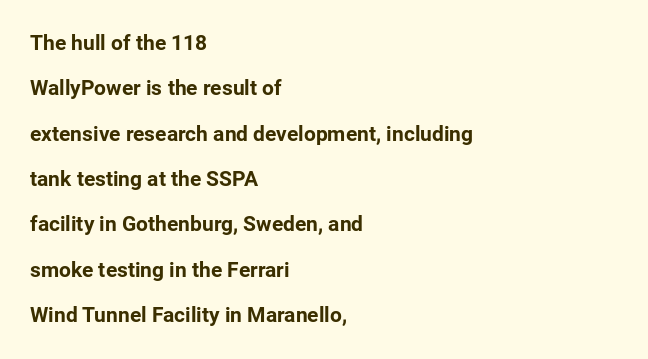
Q: Is the text bold? A: Yes.
Q: Is the text italic (slanted)? A: No, it is upright.
Q: Is the text underlined? A: No.
Q: How is the paragraph aligned? A: Left-aligned.
Q: Is the spacing between letters normal or unusually wide? A: Normal.
Q: Is the spacing between lines tight, normal or loose? A: Loose.
